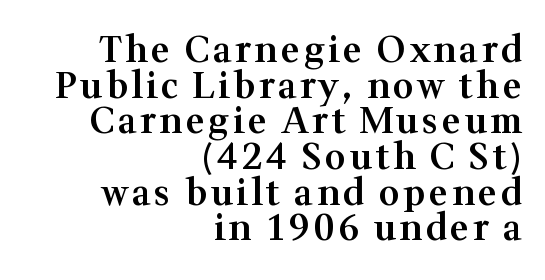
Here the designer chose a conventional face with non-uniform glyph widths. Small tapered or slab feet sit at the stroke ends, so this counts as serif. A somewhat darkened texture: the type is semibold rather than bold. The text block is weighted toward the right margin, trailing off unevenly leftward. This is the regular roman posture of the typeface. Plain, unruled lines of type.
